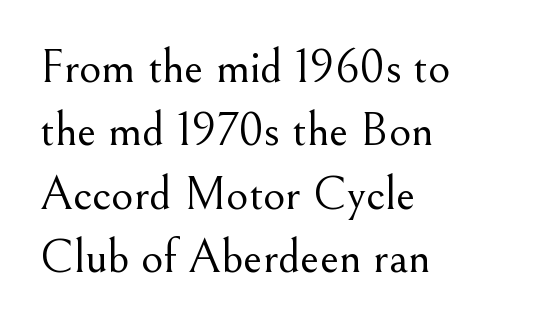
{"serif": "yes", "italic": "no", "bold": "no", "weight": "light", "width": "normal", "stroke_contrast": "medium", "x_height": "small", "monospaced": "no", "underline": "no", "align": "left", "line_spacing": "normal", "line_spacing_ratio": 1.32, "letter_spacing": "normal", "letter_spacing_em": 0.0, "glyph_px": 48}
